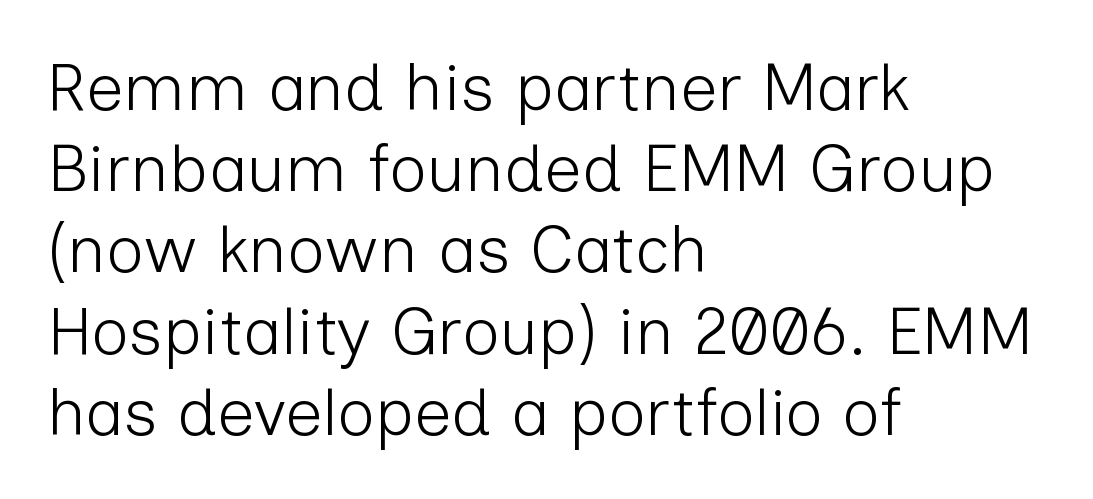
{"serif": "no", "italic": "no", "bold": "no", "weight": "light", "width": "normal", "stroke_contrast": "low", "x_height": "medium", "monospaced": "no", "underline": "no", "align": "left", "line_spacing_ratio": 1.23, "letter_spacing": "normal", "letter_spacing_em": 0.0, "glyph_px": 66}
